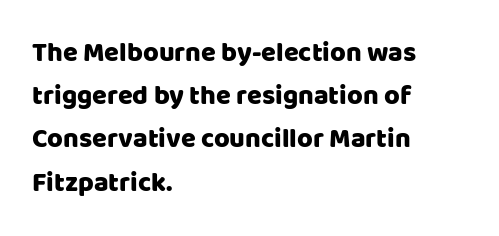
The image shows 27 px text type, upright; set left-aligned, normal line spacing (1.6x), normal letter spacing, not underlined.
